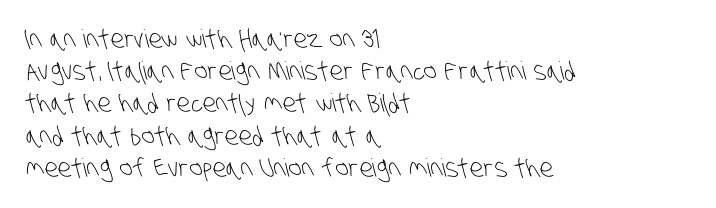
{"bold": "no", "underline": "no", "align": "left", "line_spacing": "normal", "line_spacing_ratio": 1.29, "letter_spacing": "normal", "letter_spacing_em": 0.0, "glyph_px": 25}
